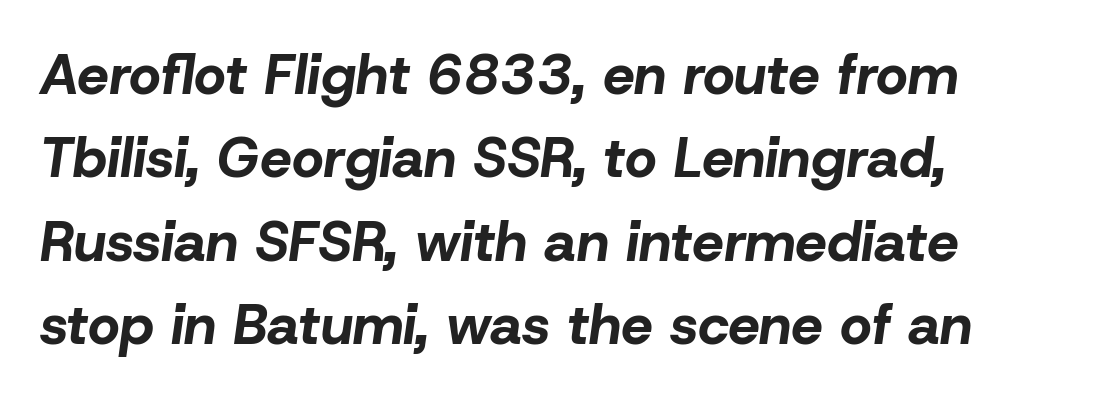
The image shows 56 px bold type, italic (leaning right); set left-aligned, normal line spacing (1.49x), normal letter spacing, not underlined; low stroke contrast and a medium x-height.
